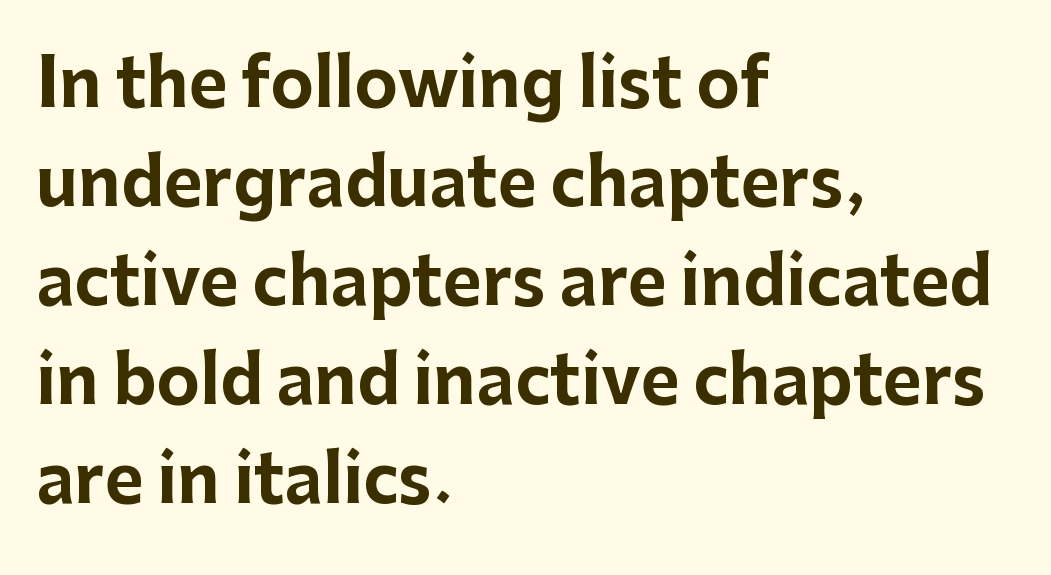
{"serif": "no", "italic": "no", "bold": "yes", "weight": "bold", "width": "normal", "stroke_contrast": "low", "x_height": "medium", "monospaced": "no", "underline": "no", "align": "left", "line_spacing": "normal", "line_spacing_ratio": 1.5, "letter_spacing": "normal", "letter_spacing_em": 0.0, "glyph_px": 66}
